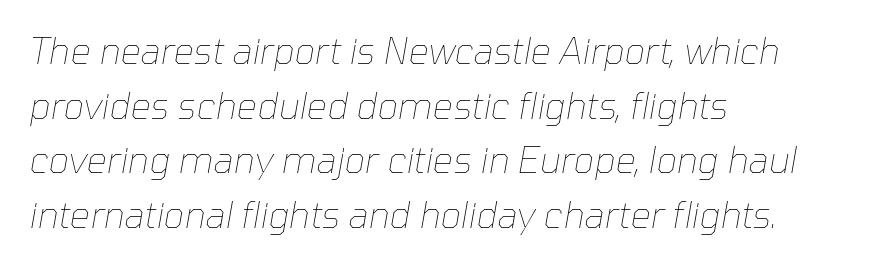
Unmarked baselines from the first word to the last. Nobody touched the tracking dial on this one. Compared with a centered layout, this one pins lines to the left instead. This sample uses an oblique cut, with every glyph tilted off the vertical.
